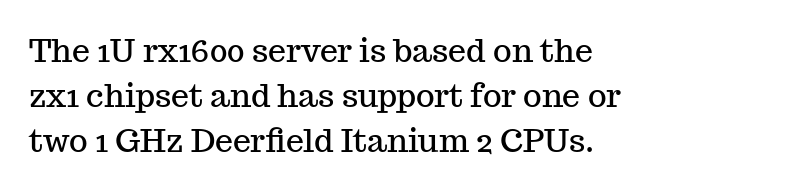
The image shows 32 px serif type, upright; set left-aligned, normal line spacing (1.4x), normal letter spacing, not underlined; medium stroke contrast and a medium x-height.
